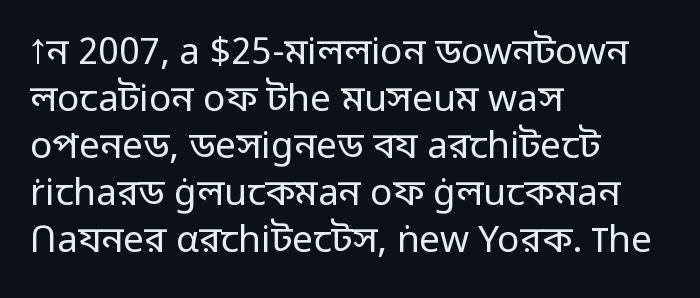
The passage shown is typed in a proportional face where columns would drift. Notice how the stems are strictly vertical — no italics here. The foot of each line stays bare and open. The font is comparable to plain body text, perhaps lighter.
